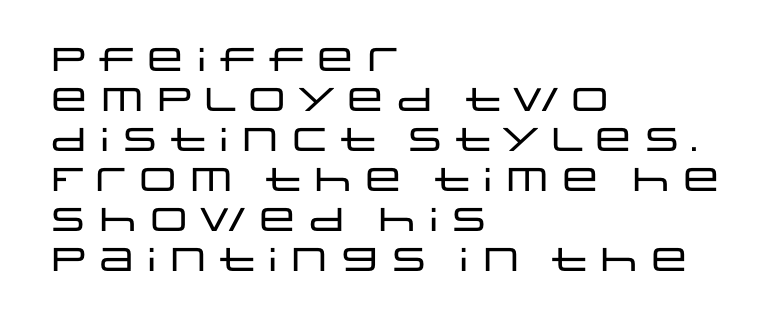
The image shows 33 px wide sans-serif type, upright; set left-aligned, line spacing 1.21x, normal letter spacing, not underlined; low stroke contrast and a large x-height.
